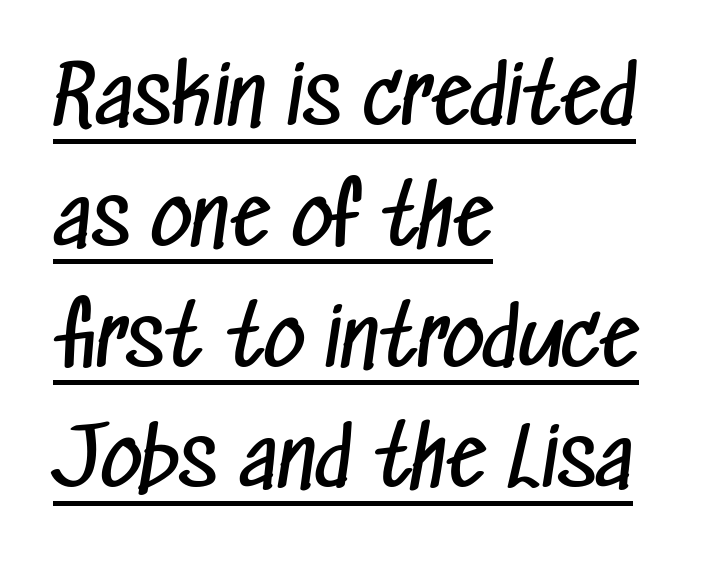
The image shows 80 px regular-weight, condensed sans-serif type; set left-aligned, normal line spacing (1.51x), normal letter spacing, underlined; low stroke contrast and a medium x-height.
